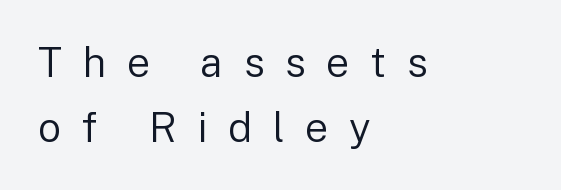
The image shows 41 px regular-weight sans-serif type, upright; set left-aligned, normal line spacing (1.58x), unusually wide letter spacing (+0.5 em), not underlined; low stroke contrast and a medium x-height.
